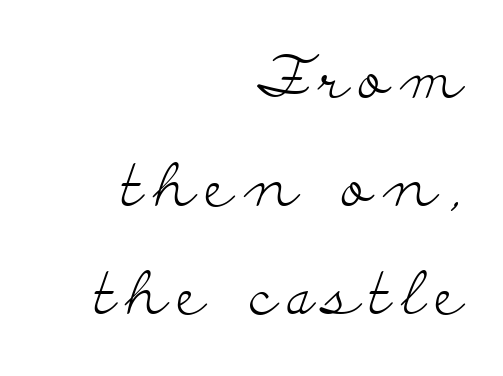
The image shows 59 px light, wide serif type; set right-aligned, line spacing 1.83x, not underlined; low stroke contrast and a small x-height.
